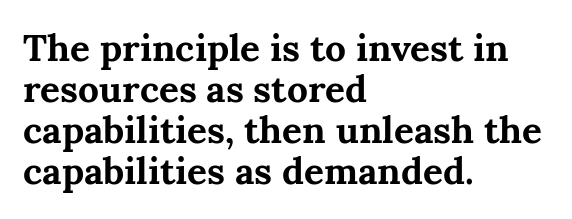
{"serif": "yes", "italic": "no", "bold": "yes", "weight": "bold", "width": "normal", "stroke_contrast": "medium", "x_height": "medium", "monospaced": "no", "underline": "no", "align": "left", "line_spacing": "tight", "line_spacing_ratio": 1.11, "letter_spacing": "normal", "letter_spacing_em": 0.0, "glyph_px": 37}
